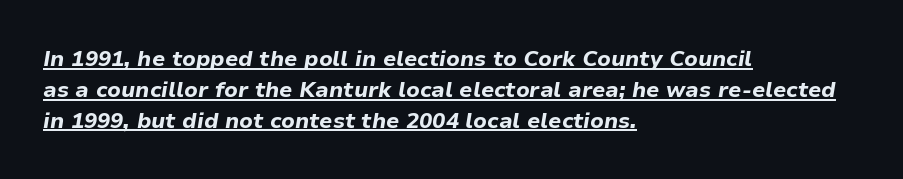
The image shows 22 px bold type, italic (leaning right); set left-aligned, normal line spacing (1.4x), normal letter spacing, underlined.
